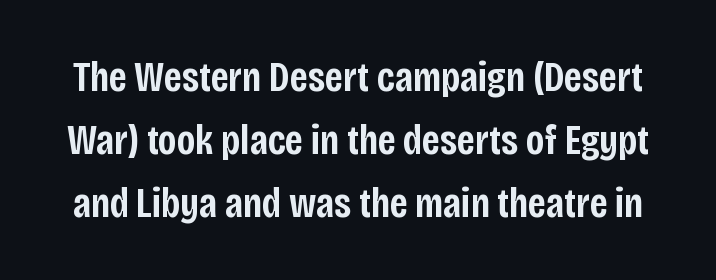
The image shows 43 px semibold, condensed sans-serif type, upright; set normal line spacing (1.46x), normal letter spacing, not underlined; low stroke contrast and a large x-height.
